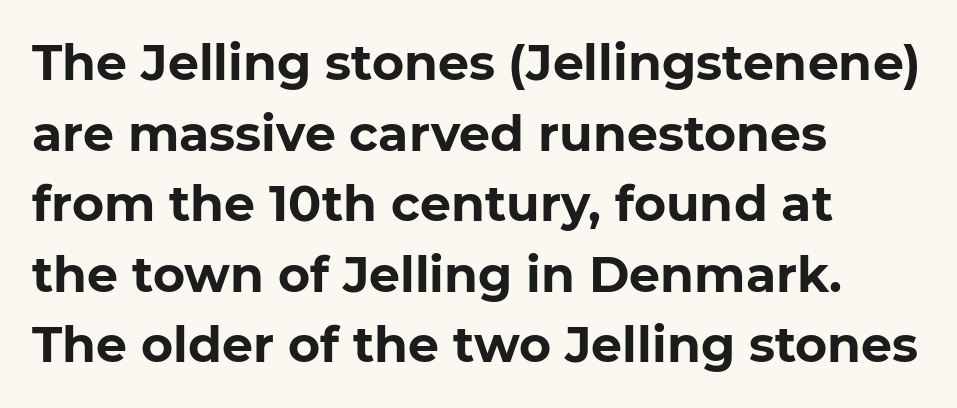
Set as a true bold cut, around the 700 mark. Serifs: no, the terminals of the letterforms are clean. Just letters on the line, the space beneath them empty. Quick note: interline space is typical. A student would call this left alignment; a typographer would say flush left, rag right. This sample uses plain, unmodified letter spacing.
